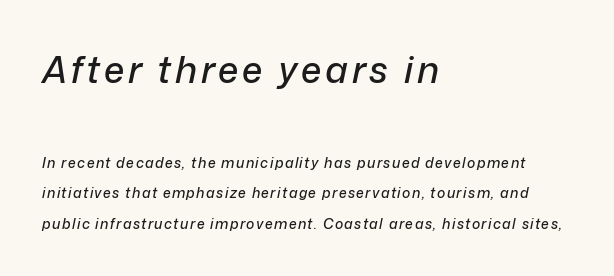
Type without underlining. Compared with a centered layout, this one pins lines to the left instead. Think of a printed novel: that variable character pitch is what you see here. Would a proofreader flag this as italicized? Yes.
